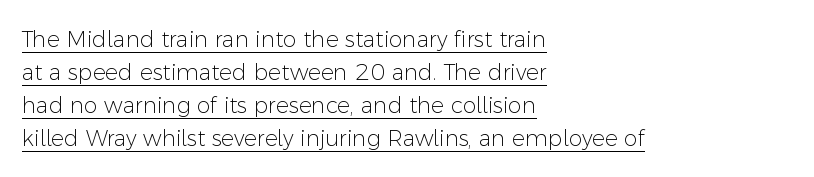
Q: Is the text bold? A: No.
Q: Is the text italic (slanted)? A: No, it is upright.
Q: Is the text underlined? A: Yes.
Q: How is the paragraph aligned? A: Left-aligned.
Q: Is the spacing between letters normal or unusually wide? A: Normal.
Q: Is the spacing between lines tight, normal or loose? A: Normal.
